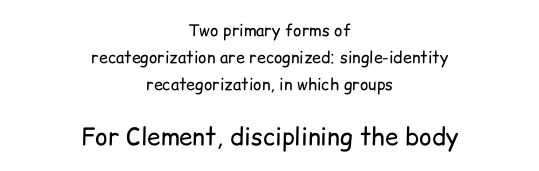
{"italic": "no", "bold": "no", "underline": "no", "align": "center", "line_spacing": "normal", "line_spacing_ratio": 1.69, "letter_spacing": "normal", "letter_spacing_em": 0.0, "larger_block": "second", "size_ratio": 1.5, "glyph_px": 24}
